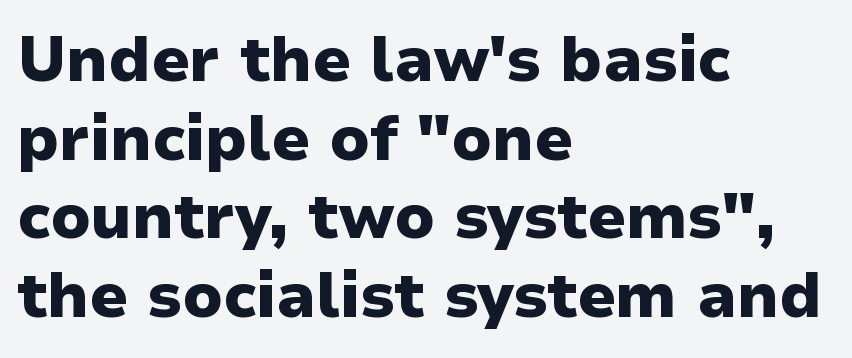
The image shows 63 px heavy sans-serif type, upright; set left-aligned, normal line spacing (1.25x), normal letter spacing, not underlined; low stroke contrast and a medium x-height.
